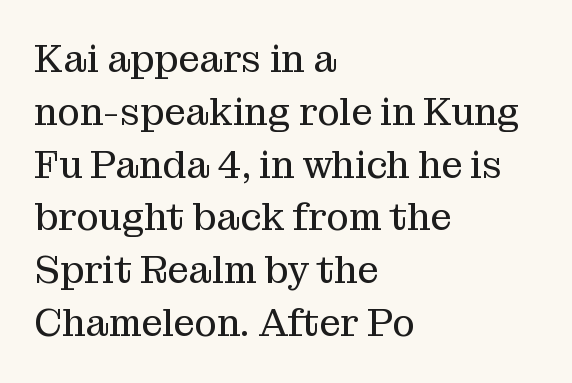
The image shows 38 px regular-weight serif type, upright; set left-aligned, normal line spacing (1.39x), normal letter spacing, not underlined; medium stroke contrast and a medium x-height.
